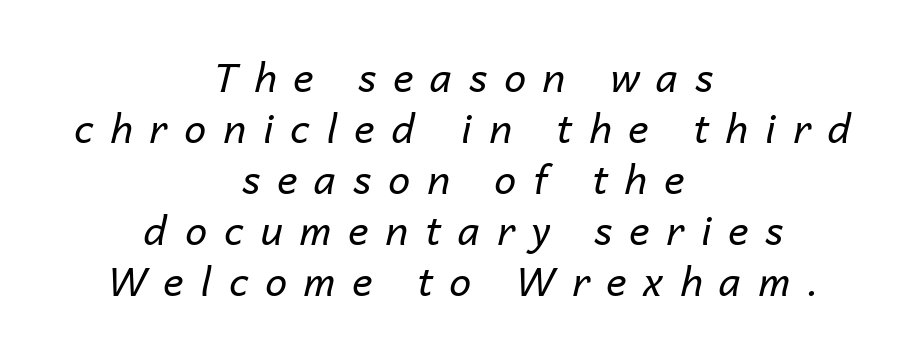
{"italic": "yes", "lean": "right", "slant_degrees": 14, "bold": "no", "weight": "regular", "width": "normal", "stroke_contrast": "low", "x_height": "medium", "monospaced": "no", "underline": "no", "align": "center", "line_spacing": "normal", "line_spacing_ratio": 1.31, "letter_spacing": "wide", "letter_spacing_em": 0.44, "glyph_px": 39}
